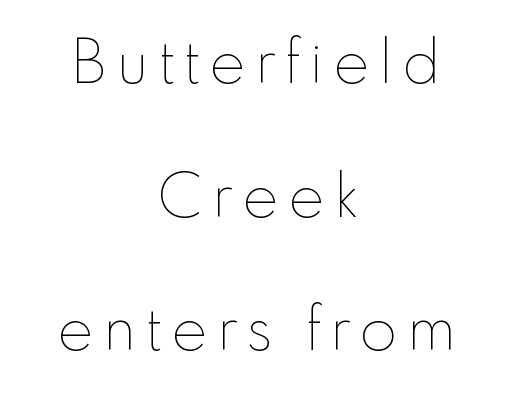
Anything drawn beneath the words? Only blank space. The lettering stays uniformly vertical, giving the passage a roman look. One-word summary of the alignment: center. Caption: face not bold, strokes unweighted. Each letter keeps its own natural width here, so spacing adapts to shape. How would I describe the line gaps? Wide and relaxed.
